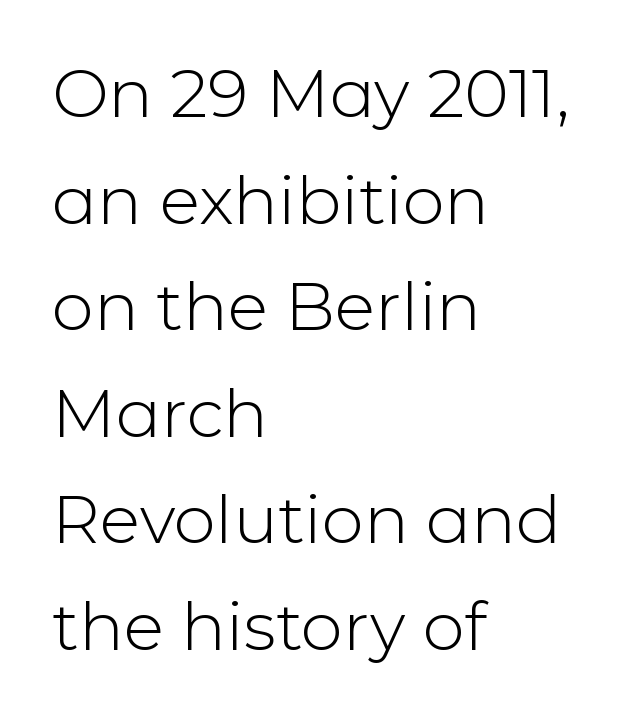
{"serif": "no", "italic": "no", "bold": "no", "weight": "light", "width": "normal", "stroke_contrast": "low", "x_height": "medium", "monospaced": "no", "underline": "no", "align": "left", "line_spacing": "normal", "line_spacing_ratio": 1.59, "letter_spacing": "normal", "letter_spacing_em": 0.0, "glyph_px": 67}
